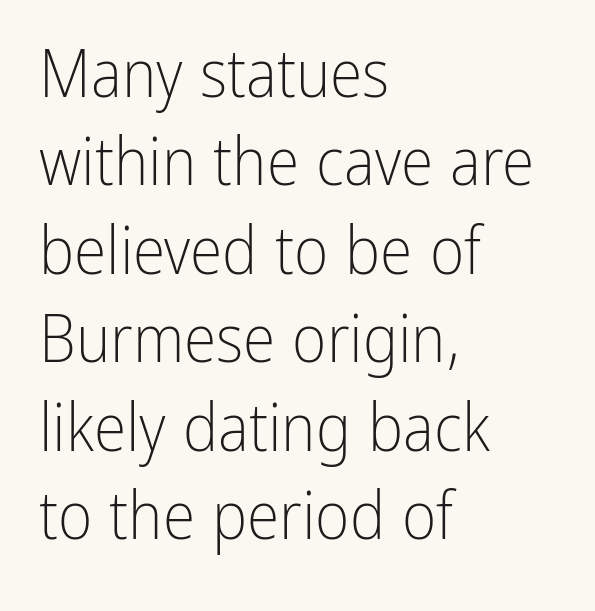
The image shows 66 px light, condensed sans-serif type, upright; set left-aligned, normal line spacing (1.34x), normal letter spacing, not underlined; low stroke contrast and a medium x-height.
